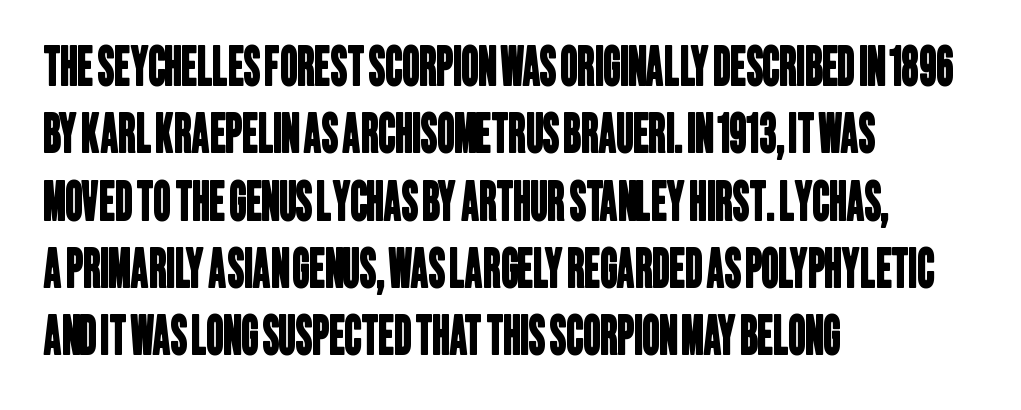
{"serif": "no", "width": "condensed", "stroke_contrast": "low", "x_height": "large", "monospaced": "no", "underline": "no", "align": "left", "line_spacing": "normal", "line_spacing_ratio": 1.27, "letter_spacing": "normal", "letter_spacing_em": 0.0, "glyph_px": 53}
